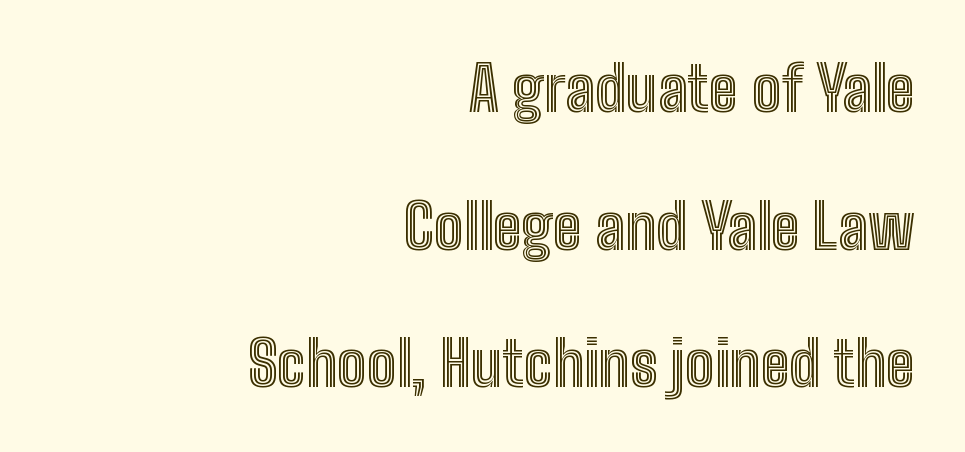
{"italic": "no", "width": "condensed", "x_height": "medium", "monospaced": "no", "underline": "no", "align": "right", "line_spacing": "loose", "line_spacing_ratio": 2.22, "letter_spacing": "normal", "letter_spacing_em": 0.0, "glyph_px": 62}
